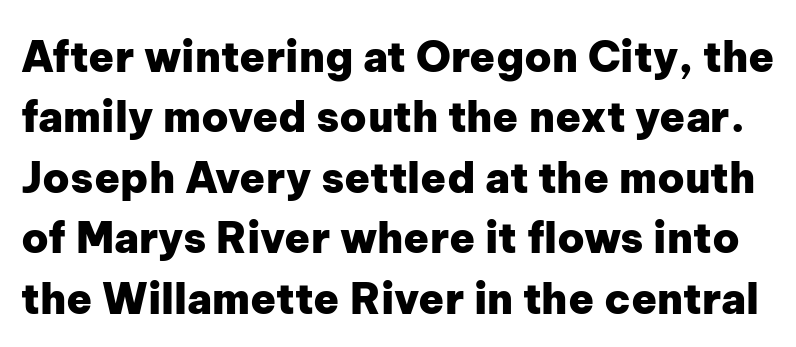
A clean baseline with only descenders dipping below it. Here the glyphs are tracked normally, forming tight word shapes. Compared with an ordinary text face, these strokes are far heavier — a full bold. Characters remain perfectly vertical along every line.
